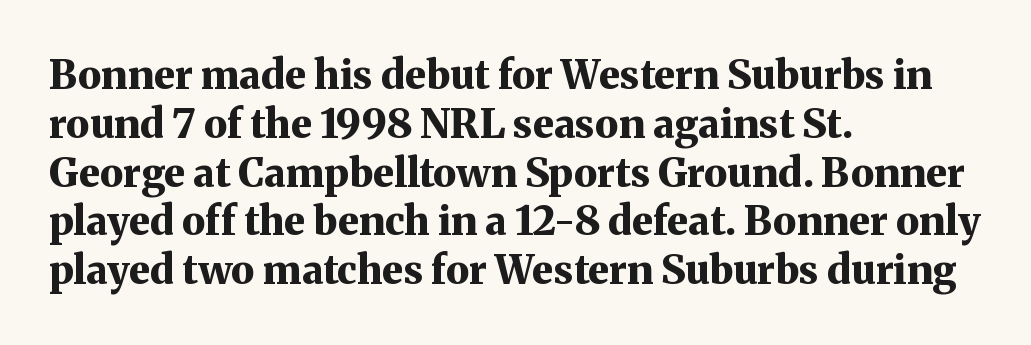
Spacing verdict: proportional, widths tailored to each character. Little horizontal feet cap the strokes, marking this as serif type. There is no visible air inserted between adjacent glyphs. The lines in this sample share a left origin and differ only in where they stop.
